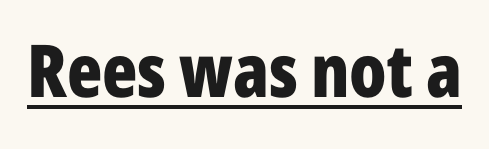
Q: Is the text bold? A: Yes.
Q: Is the text italic (slanted)? A: No, it is upright.
Q: Is the typeface a serif or a sans-serif typeface? A: Sans-serif.
Q: Is the text underlined? A: Yes.
Q: Is the spacing between letters normal or unusually wide? A: Normal.
Q: Width (condensed, normal, or wide)? A: Condensed.
Q: Stroke contrast? A: Low.
Q: x-height? A: Medium.
Q: Monospaced? A: No.
